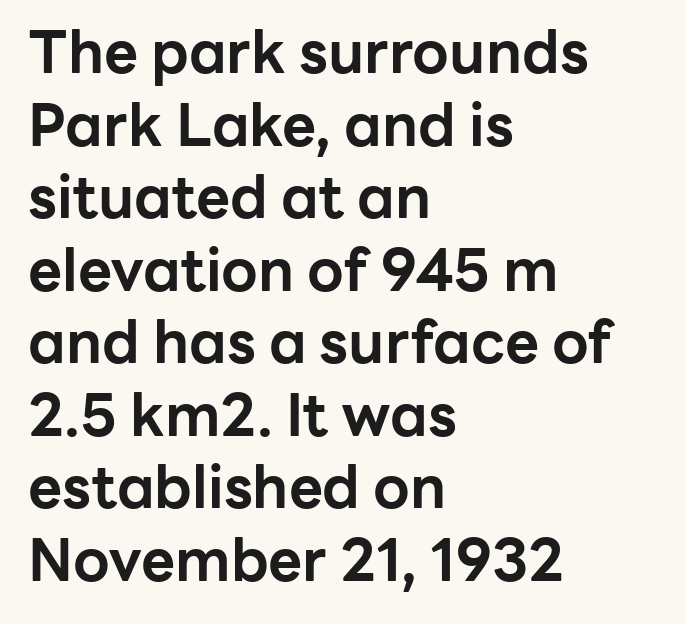
Q: Is the text bold? A: Yes.
Q: Is the text italic (slanted)? A: No, it is upright.
Q: Is the typeface a serif or a sans-serif typeface? A: Sans-serif.
Q: Is the text underlined? A: No.
Q: How is the paragraph aligned? A: Left-aligned.
Q: Is the spacing between letters normal or unusually wide? A: Normal.
Q: Width (condensed, normal, or wide)? A: Normal.
Q: Stroke contrast? A: Low.
Q: x-height? A: Medium.
Q: Monospaced? A: No.
